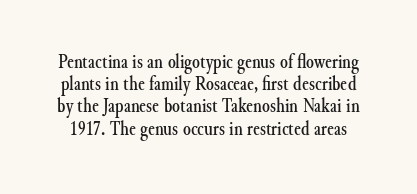
Underlining? Definitely not there. There is no visible air inserted between adjacent glyphs. The letters stand straight up with perfectly vertical stems. Notice how descenders almost collide with the ascenders below — that's tight leading.
